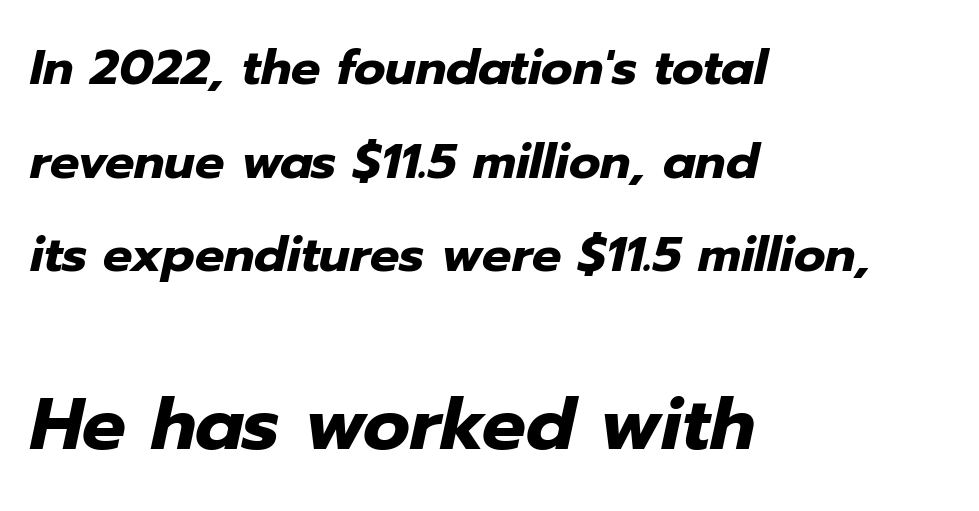
{"italic": "yes", "lean": "right", "slant_degrees": 12, "bold": "yes", "weight": "heavy", "width": "normal", "stroke_contrast": "low", "x_height": "medium", "monospaced": "no", "underline": "no", "align": "left", "line_spacing": "loose", "line_spacing_ratio": 1.91, "letter_spacing": "normal", "letter_spacing_em": 0.0, "larger_block": "second", "size_ratio": 1.49, "glyph_px": 73}
